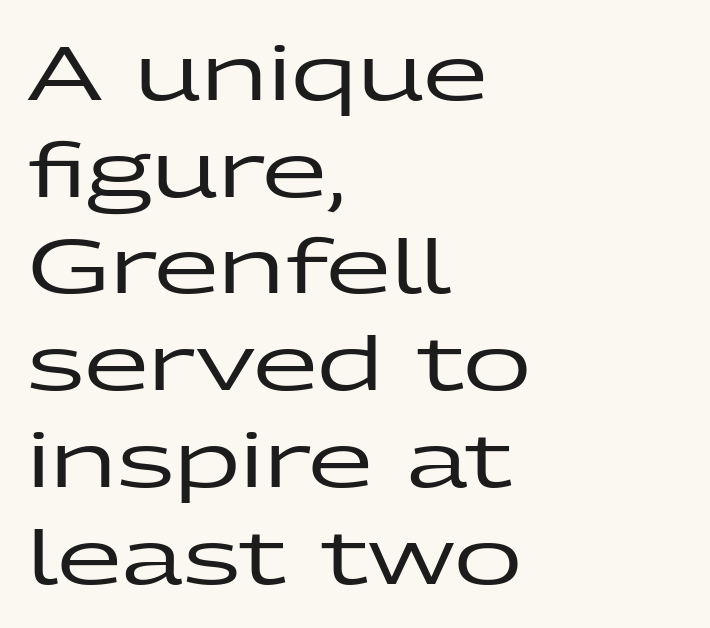
The image shows 75 px wide sans-serif type, upright; set left-aligned, normal line spacing (1.29x), normal letter spacing, not underlined; low stroke contrast and a medium x-height.
